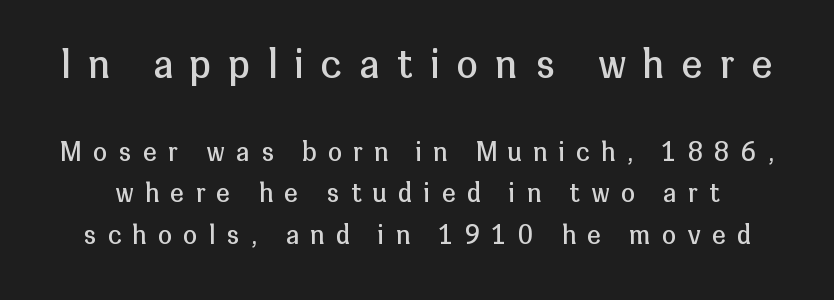
The image shows 38 px regular-weight sans-serif type, upright; set normal line spacing (1.65x), unusually wide letter spacing (+0.47 em), not underlined; the first (top) block is 1.52x larger; low stroke contrast and a medium x-height.
